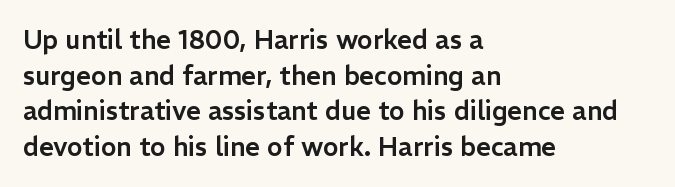
Q: Is the text italic (slanted)? A: No, it is upright.
Q: Is the text underlined? A: No.
Q: How is the paragraph aligned? A: Left-aligned.
Q: Is the spacing between letters normal or unusually wide? A: Normal.
Q: Is the spacing between lines tight, normal or loose? A: Normal.
